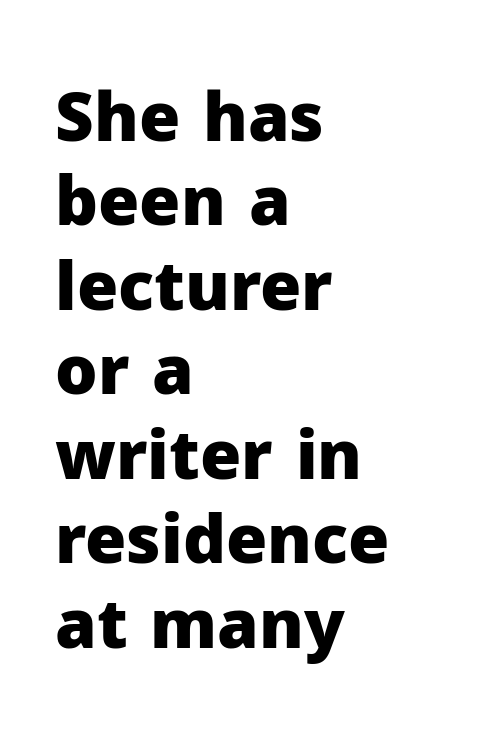
Caption: standard tracking, unaltered. Caption: bold face, heavy strokes. Interline gaps are of average width in this sample. Do the characters align in a grid? No, the font is proportional. The characters display no serif detailing; their extremities are plain. The ragged edge is on the right, which tells us the setting is flush left.
